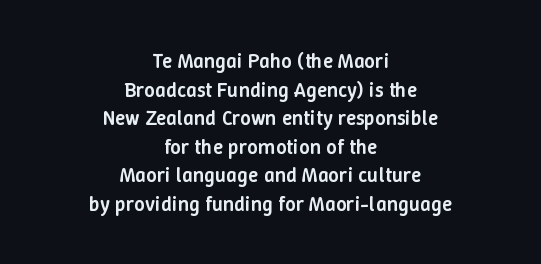
Q: Is the text bold? A: Semi-bold.
Q: Is the text italic (slanted)? A: No, it is upright.
Q: Is the text underlined? A: No.
Q: How is the paragraph aligned? A: Centered.
Q: Is the spacing between letters normal or unusually wide? A: Normal.
Q: Is the spacing between lines tight, normal or loose? A: Normal.
